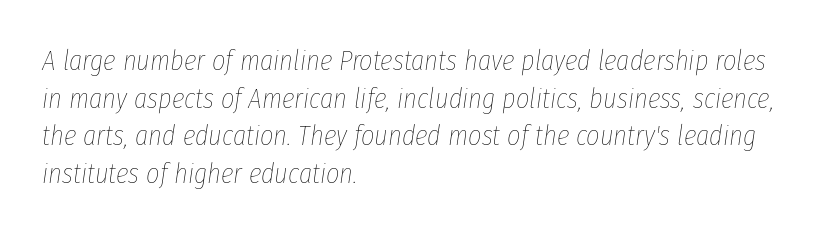
{"italic": "yes", "lean": "right", "slant_degrees": 8, "bold": "no", "weight": "thin", "width": "condensed", "stroke_contrast": "low", "x_height": "medium", "monospaced": "no", "underline": "no", "align": "left", "line_spacing": "normal", "line_spacing_ratio": 1.3, "letter_spacing": "normal", "letter_spacing_em": 0.0, "glyph_px": 29}
